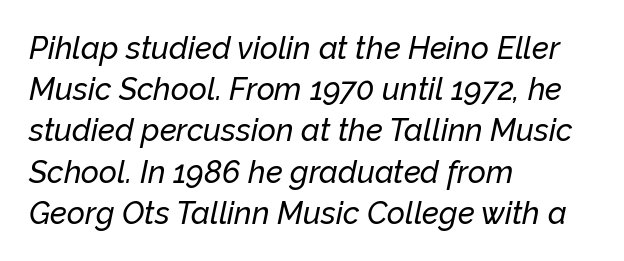
{"italic": "yes", "lean": "right", "slant_degrees": 12, "width": "normal", "stroke_contrast": "low", "x_height": "medium", "monospaced": "no", "underline": "no", "align": "left", "line_spacing": "normal", "line_spacing_ratio": 1.33, "letter_spacing": "normal", "letter_spacing_em": 0.0, "glyph_px": 31}
